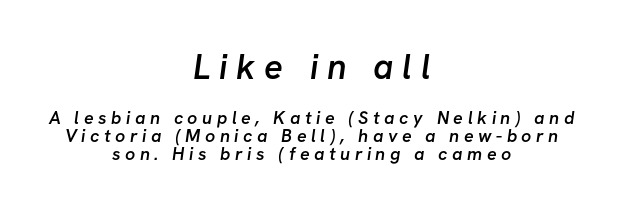
The image shows 35 px semibold sans-serif type; set centered, tight line spacing (0.98x), unusually wide letter spacing (+0.25 em), not underlined; the first (top) block is 1.94x larger; low stroke contrast and a medium x-height.
